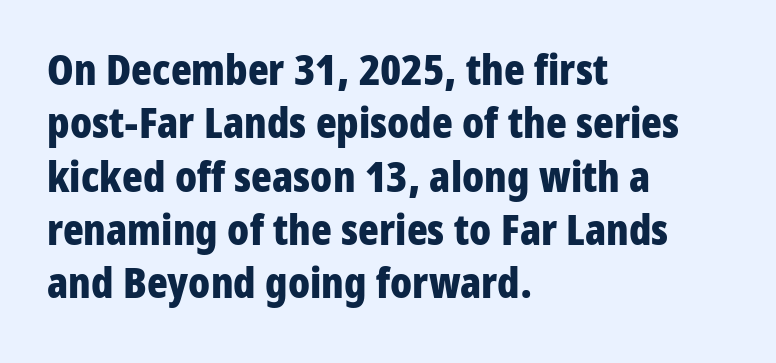
Pretty heavy lettering here — definitely bold. Is there any slant? The stems are plumb. A student would call this left alignment; a typographer would say flush left, rag right. Here the glyphs are tracked normally, forming tight word shapes. Descenders hang freely into open space.
